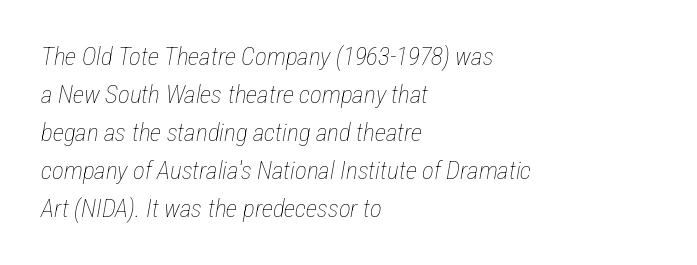
The image shows 25 px text type, italic (leaning right); set left-aligned, normal line spacing (1.52x), normal letter spacing, not underlined.
